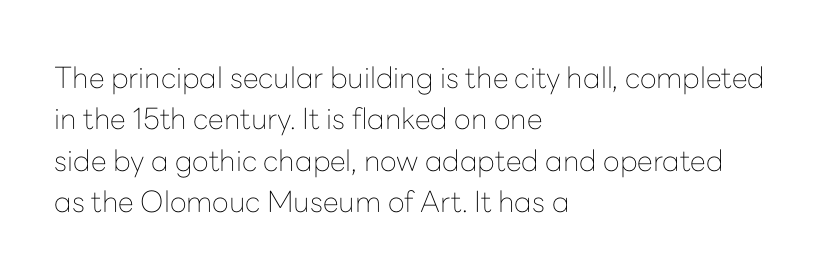
Tracking value appears to be zero — textbook default spacing. No letter is thick-stroked: the sample isn't bold. The specimen reads as upright at a glance. Where is the straight margin? On the left.
